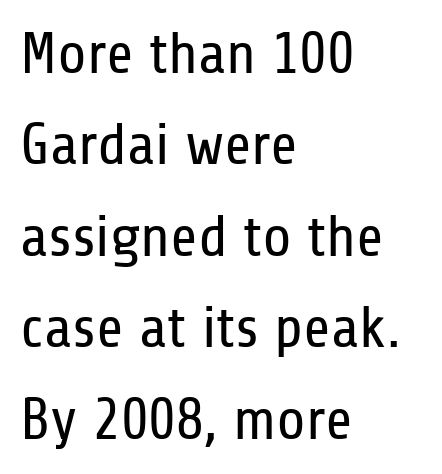
Q: Is the text bold? A: No.
Q: Is the text italic (slanted)? A: No, it is upright.
Q: Is the typeface a serif or a sans-serif typeface? A: Sans-serif.
Q: Is the text underlined? A: No.
Q: How is the paragraph aligned? A: Left-aligned.
Q: Is the spacing between letters normal or unusually wide? A: Normal.
Q: Is the spacing between lines tight, normal or loose? A: Normal.
Q: Width (condensed, normal, or wide)? A: Condensed.
Q: Stroke contrast? A: Low.
Q: x-height? A: Medium.
Q: Monospaced? A: No.
